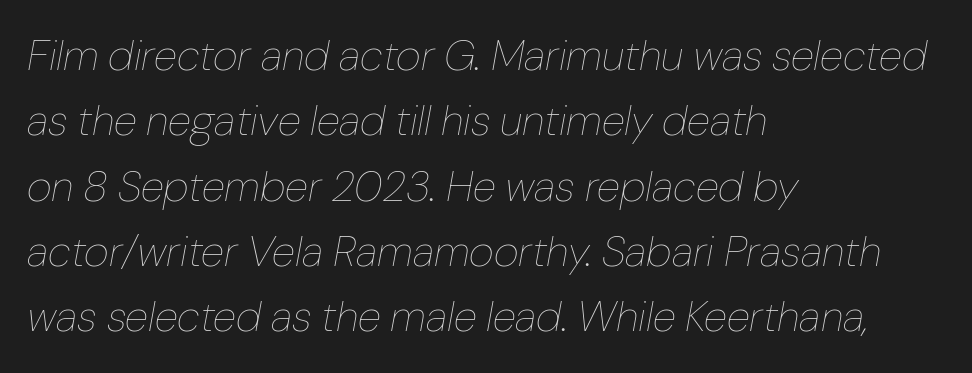
Anything drawn beneath the words? Only blank space. The lettering tilts uniformly, giving the passage an italic look. Note the varied advance widths — an 'i' is clearly narrower than an 'm'. Each line starts at the same left margin while the right side varies. Is there much room between lines? A standard amount, neither cramped nor airy.
